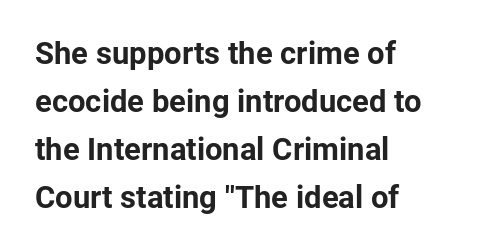
The image shows 31 px bold sans-serif type, upright; set left-aligned, normal line spacing (1.55x), normal letter spacing, not underlined; low stroke contrast and a medium x-height.
